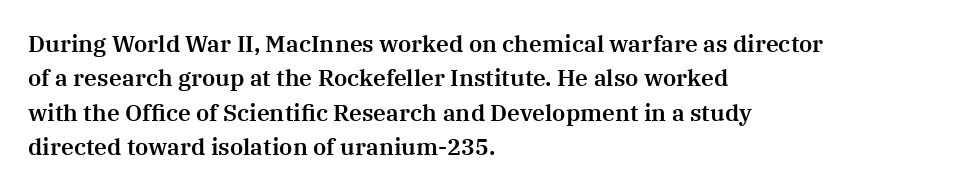
{"italic": "no", "underline": "no", "align": "left", "line_spacing": "normal", "line_spacing_ratio": 1.49, "letter_spacing": "normal", "letter_spacing_em": 0.0, "glyph_px": 23}
